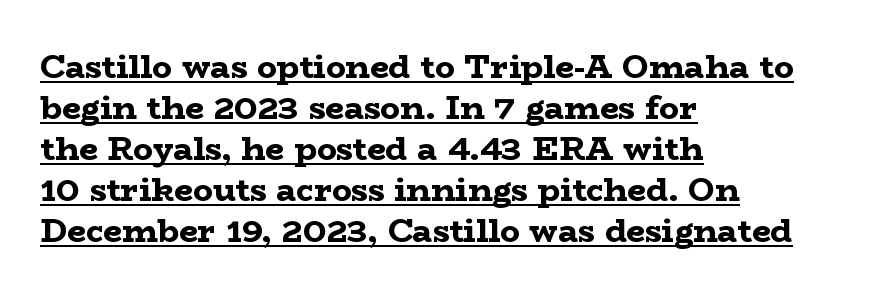
The image shows 33 px bold, wide serif type, upright; set left-aligned, line spacing 1.24x, normal letter spacing, underlined; low stroke contrast and a medium x-height.
